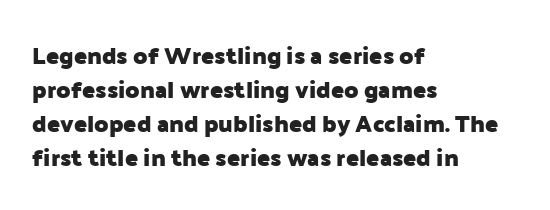
Check under the words: just untouched page. The lettering stays uniformly vertical, giving the passage a roman look. Does the weight exceed regular? Yes, all the way to bold. Leading: standard.
